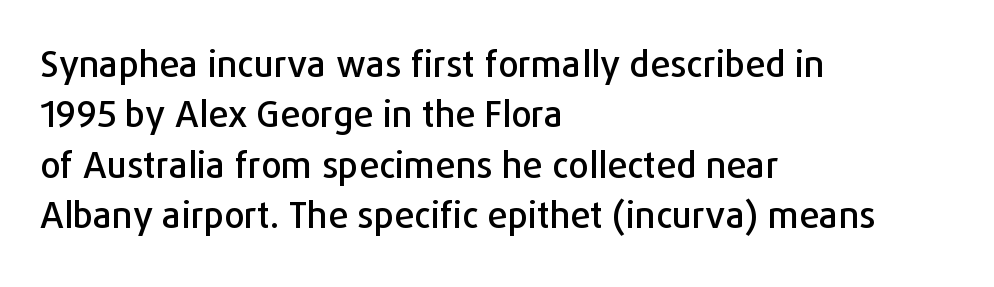
Rule under the text: the space is simply empty. Nope, not italic — everything's standing straight. Varying glyph widths throughout — classic text-font behaviour. Line beginnings align vertically; line endings do not.
